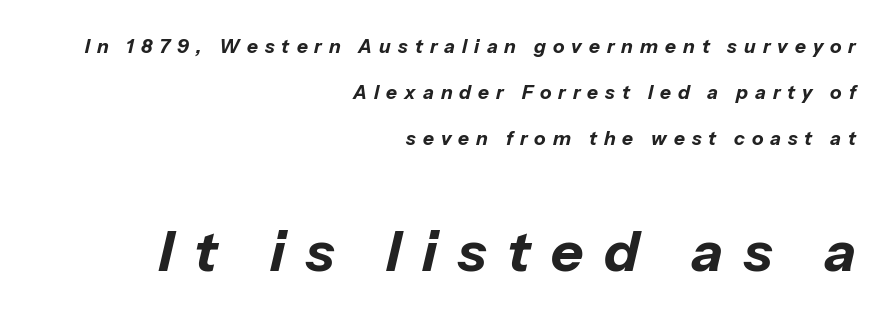
The area under the type is left untouched. Summary of weight: heavy, a full bold. Here the designer chose a conventional face with non-uniform glyph widths. Characters follow at a spacing far wider than the type designer built in. The paragraph shown leans on its right margin. It's the slanting kind of type.
